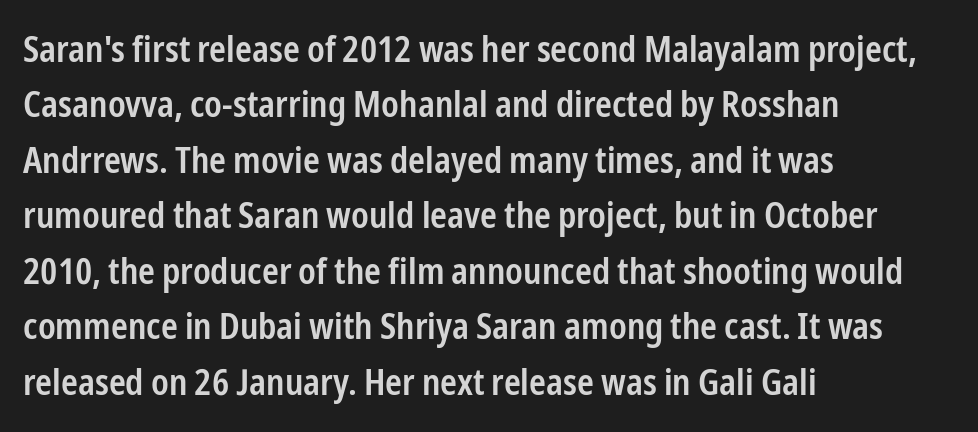
Q: Is the text bold? A: Semi-bold.
Q: Is the text italic (slanted)? A: No, it is upright.
Q: Is the typeface a serif or a sans-serif typeface? A: Sans-serif.
Q: Is the text underlined? A: No.
Q: How is the paragraph aligned? A: Left-aligned.
Q: Is the spacing between letters normal or unusually wide? A: Normal.
Q: Is the spacing between lines tight, normal or loose? A: Normal.
Q: Width (condensed, normal, or wide)? A: Condensed.
Q: Stroke contrast? A: Low.
Q: x-height? A: Medium.
Q: Monospaced? A: No.
